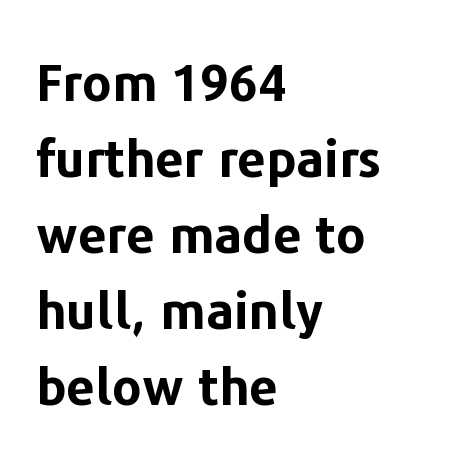
Each new line begins a customary step beneath the previous one. Nobody touched the tracking dial on this one. Typographic density is high because the face is bold. Is this a fixed-width face? No — the glyphs have proportional, varying widths. The compositor pushed each line to the left boundary.
